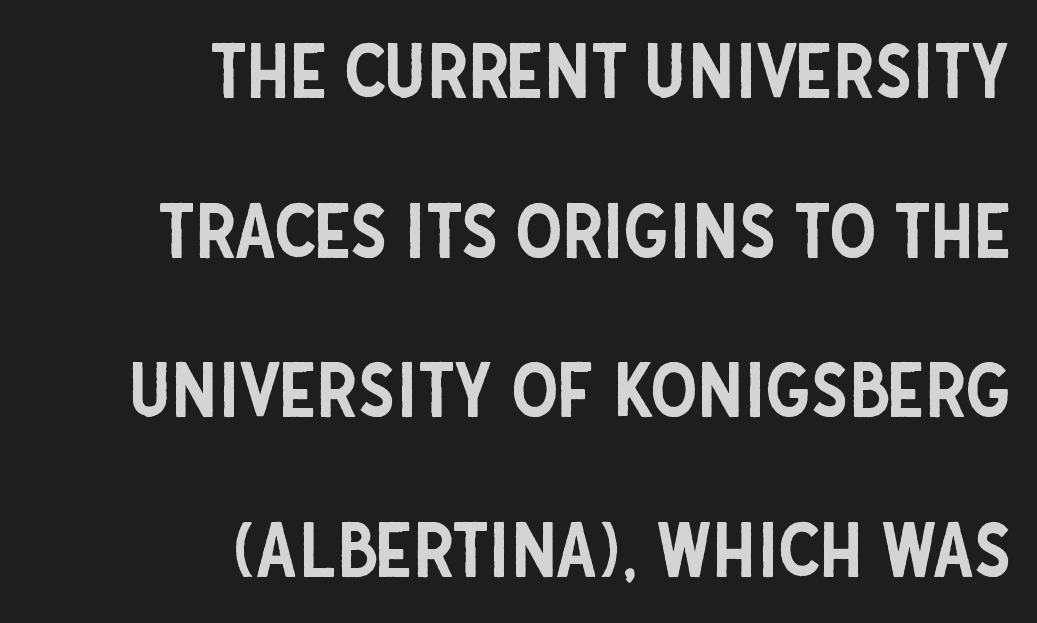
One glance says open: line gaps are wider than usual. The space directly below the letters is spotless. Note the varied advance widths — an 'i' is clearly narrower than an 'm'. The font family rendered here belongs to the sans-serif group. All the whitespace from short lines collects on the left. No extra tracking has been applied to these lines.
